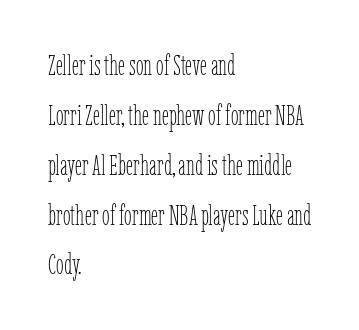
Check under the words: just untouched page. The font sits on the lighter half of the weight spectrum, regular included. These lines are rendered in a variable-pitch font. Designer's note — italics off, roman on.
